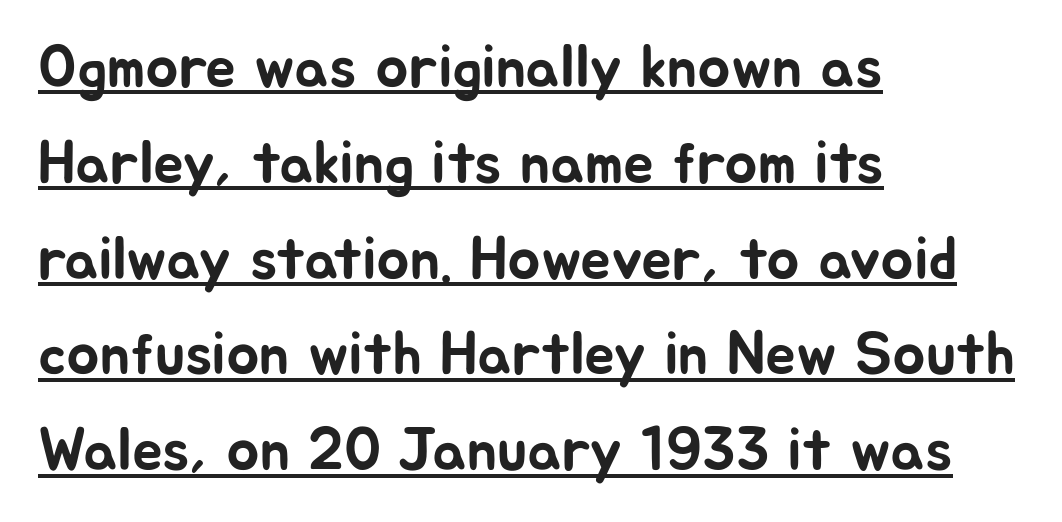
The image shows 61 px sans-serif type, upright; set left-aligned, normal line spacing (1.57x), normal letter spacing, underlined; low stroke contrast and a medium x-height.
